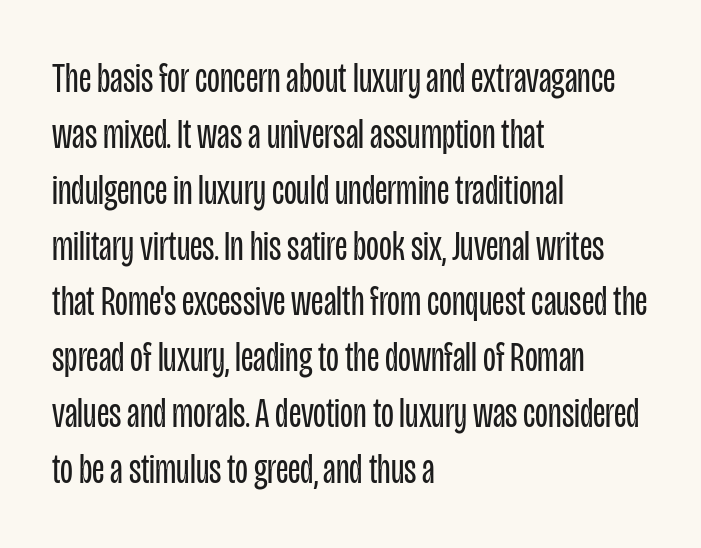
{"serif": "no", "italic": "no", "bold": "no", "weight": "regular", "width": "condensed", "stroke_contrast": "low", "x_height": "large", "monospaced": "no", "underline": "no", "align": "left", "line_spacing": "normal", "line_spacing_ratio": 1.33, "letter_spacing": "normal", "letter_spacing_em": 0.0, "glyph_px": 42}
